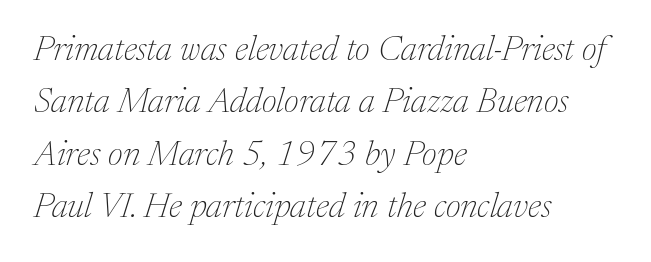
The image shows 35 px thin serif type, italic (leaning right); set left-aligned, normal line spacing (1.5x), normal letter spacing, not underlined; medium stroke contrast and a medium x-height.
